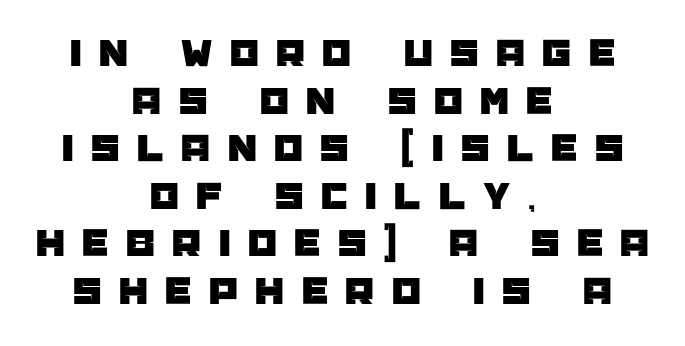
The rendering positions every line midway between the sides. Nothing sits at the stroke ends, so this counts as sans-serif. This is the regular roman posture of the typeface. This rendering features lettering with no underline.
